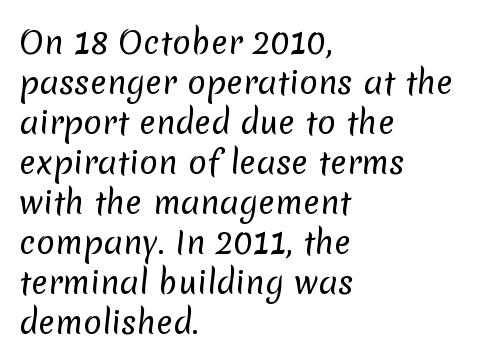
Q: Is the text bold? A: No.
Q: Is the typeface a serif or a sans-serif typeface? A: Sans-serif.
Q: Is the text underlined? A: No.
Q: How is the paragraph aligned? A: Left-aligned.
Q: Is the spacing between letters normal or unusually wide? A: Normal.
Q: Is the spacing between lines tight, normal or loose? A: Normal.
Q: Width (condensed, normal, or wide)? A: Normal.
Q: Stroke contrast? A: Low.
Q: x-height? A: Medium.
Q: Monospaced? A: No.
